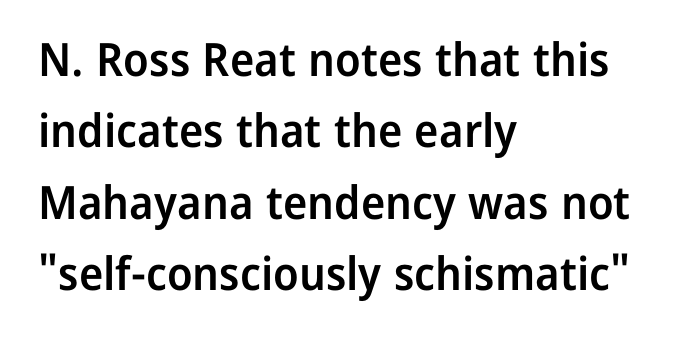
The image shows 46 px semibold sans-serif type, upright; set left-aligned, normal line spacing (1.55x), normal letter spacing, not underlined; low stroke contrast and a medium x-height.
